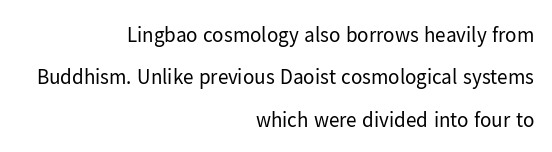
The image shows 21 px text type, upright; set right-aligned, loose line spacing (2.02x), normal letter spacing, not underlined.
